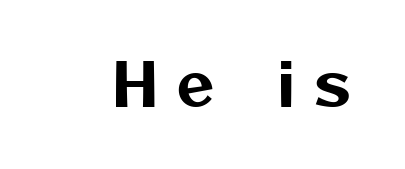
{"serif": "no", "width": "normal", "stroke_contrast": "medium", "x_height": "medium", "monospaced": "no", "underline": "no", "letter_spacing": "wide", "letter_spacing_em": 0.33, "glyph_px": 60}
